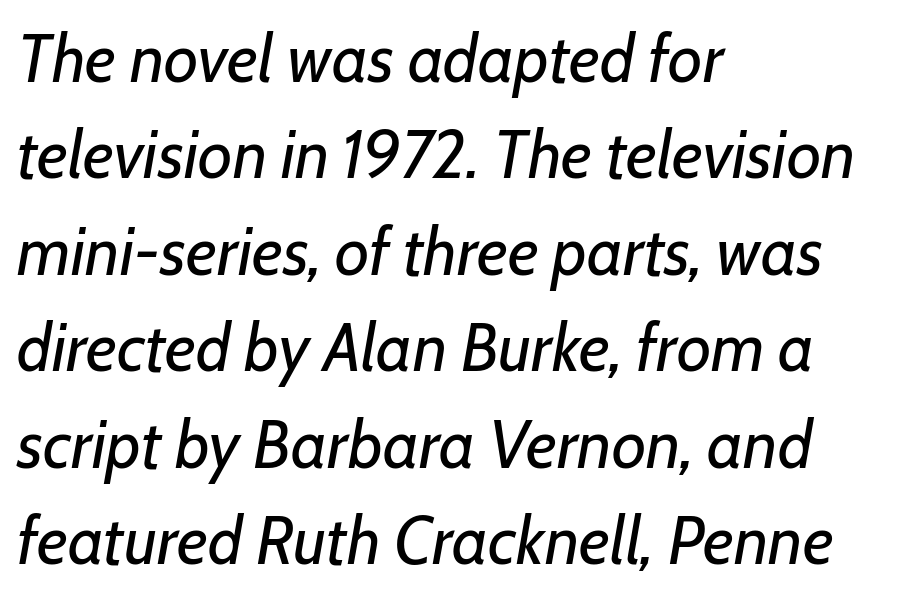
Q: Is the text bold? A: No.
Q: Is the text italic (slanted)? A: Yes, it leans right by about 7 degrees.
Q: Is the text underlined? A: No.
Q: How is the paragraph aligned? A: Left-aligned.
Q: Is the spacing between letters normal or unusually wide? A: Normal.
Q: Is the spacing between lines tight, normal or loose? A: Normal.
Q: Width (condensed, normal, or wide)? A: Normal.
Q: Stroke contrast? A: Low.
Q: x-height? A: Medium.
Q: Monospaced? A: No.
